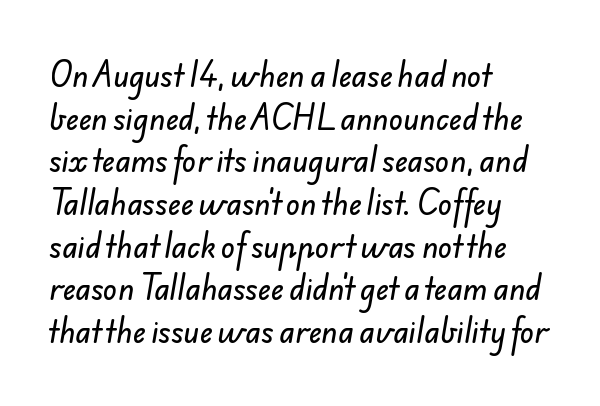
In terms of letterspacing, this is plain default setting. Leading matches the norm, producing a regular column. Here the designer chose a conventional face with non-uniform glyph widths. This rendering features lettering with no underline. Is this a sans? Yes — the strokes have no serifs. Is the block centered? No — it sits flush against the left margin.
